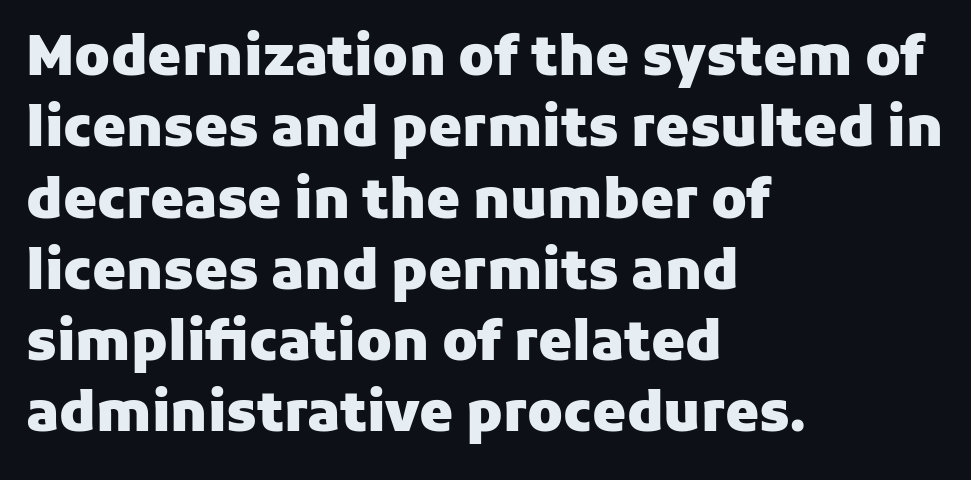
{"serif": "no", "italic": "no", "bold": "yes", "weight": "heavy", "width": "normal", "stroke_contrast": "low", "x_height": "medium", "monospaced": "no", "underline": "no", "align": "left", "line_spacing": "normal", "line_spacing_ratio": 1.32, "letter_spacing": "normal", "letter_spacing_em": 0.0, "glyph_px": 54}
